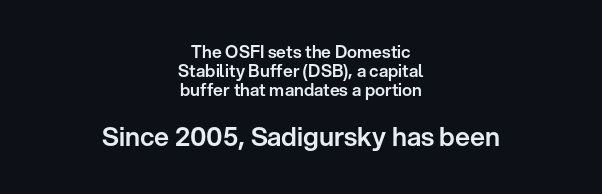
How are the letters spaced? Ordinarily, with no added tracking. Interline gaps are noticeably narrow in this sample. A typesetter would mark this as roman, not italic. The space beneath each line is pristine and unruled. Centered paragraph, ragged on both sides. Character size in the trailing block exceeds that of the leading block.
